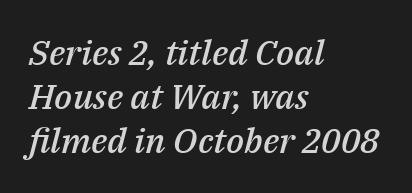
Q: Is the text bold? A: Semi-bold.
Q: Is the text italic (slanted)? A: Yes, it leans right by about 14 degrees.
Q: Is the text underlined? A: No.
Q: How is the paragraph aligned? A: Left-aligned.
Q: Is the spacing between letters normal or unusually wide? A: Normal.
Q: Is the spacing between lines tight, normal or loose? A: Normal.
Q: Width (condensed, normal, or wide)? A: Normal.
Q: Stroke contrast? A: Medium.
Q: x-height? A: Medium.
Q: Monospaced? A: No.
